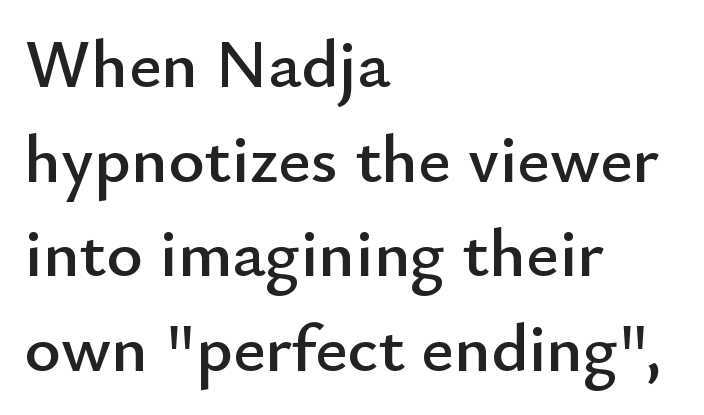
{"serif": "no", "italic": "no", "width": "normal", "stroke_contrast": "low", "x_height": "small", "monospaced": "no", "underline": "no", "align": "left", "line_spacing": "normal", "line_spacing_ratio": 1.37, "letter_spacing": "normal", "letter_spacing_em": 0.0, "glyph_px": 69}
